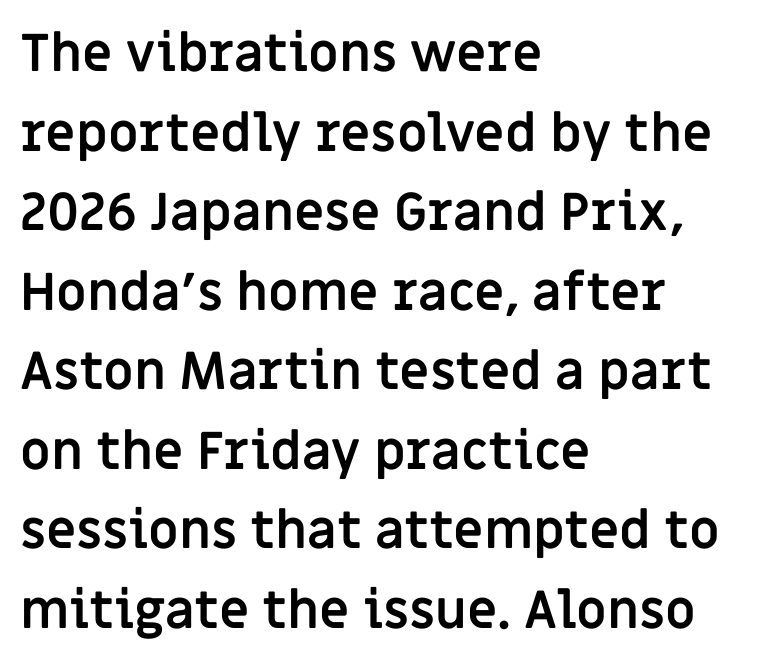
{"serif": "no", "italic": "no", "bold": "yes", "weight": "semibold", "width": "normal", "stroke_contrast": "low", "x_height": "large", "monospaced": "no", "underline": "no", "align": "left", "line_spacing": "normal", "line_spacing_ratio": 1.53, "letter_spacing": "normal", "letter_spacing_em": 0.0, "glyph_px": 52}
